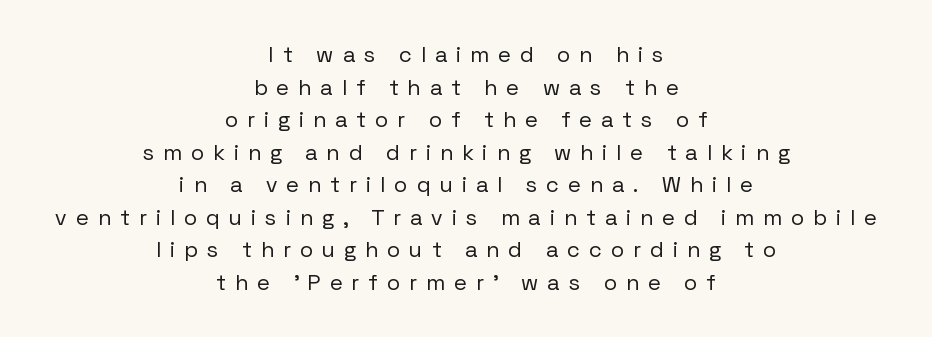
The image shows 22 px text type, upright; set centered, normal line spacing (1.48x), unusually wide letter spacing (+0.42 em), not underlined.
